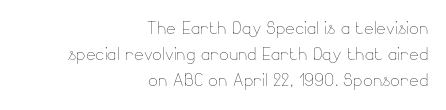
{"italic": "no", "bold": "no", "underline": "no", "align": "right", "line_spacing": "tight", "line_spacing_ratio": 1.14, "letter_spacing": "normal", "letter_spacing_em": 0.0, "glyph_px": 23}
